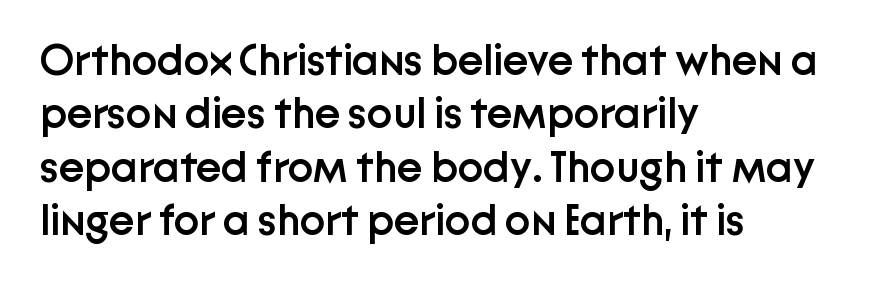
Each word holds together tightly as a unit, with standard inter-letter gaps. Short and long lines alike share a common starting point at left. Character widths vary here, with narrow letters taking less room than wide ones. Each row of text sits above clean, open space. A semibold gives these letters moderate extra thickness, short of bold.
